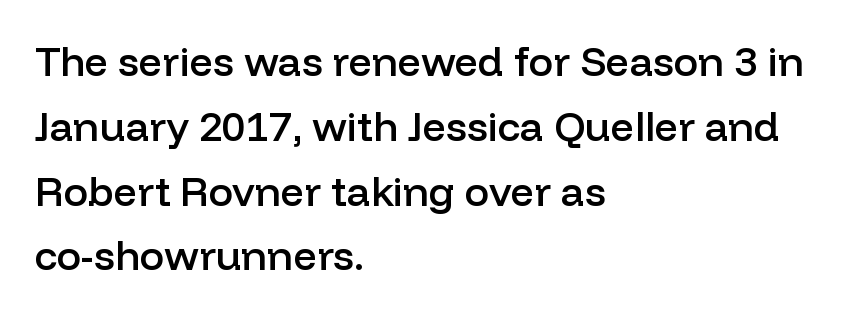
The image shows 41 px semibold sans-serif type, upright; set left-aligned, normal line spacing (1.58x), normal letter spacing, not underlined; low stroke contrast and a medium x-height.
